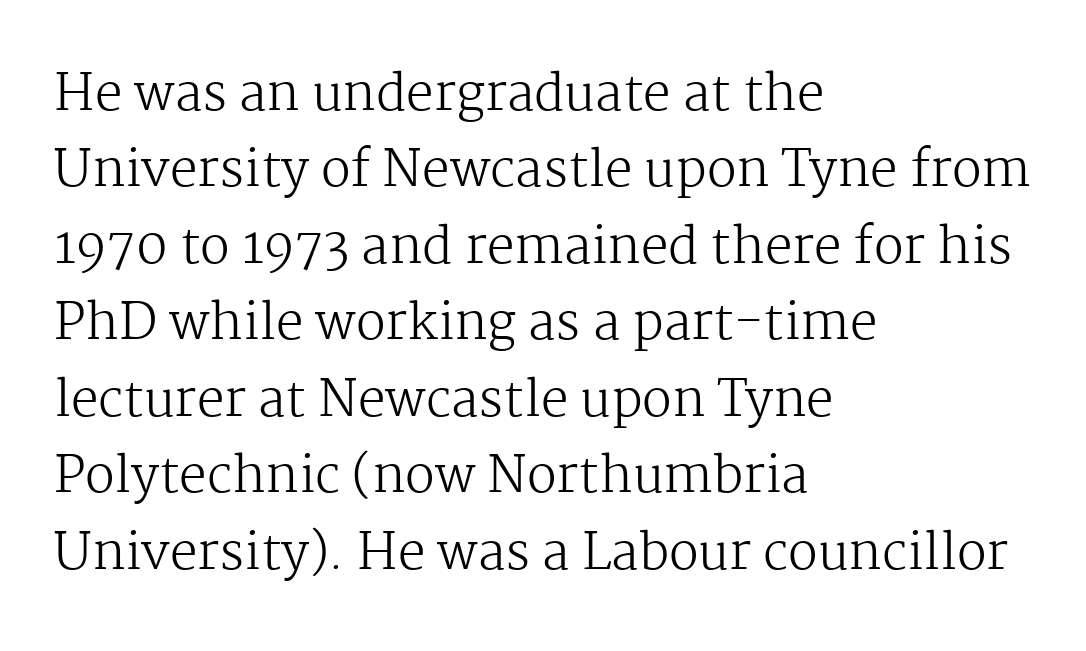
Serifs: yes, visible at the terminals of the letterforms. Tracking value appears to be zero — textbook default spacing. The letters advance in unequal steps, a hallmark of proportional type. Stroke thickness stays within the range of a standard reading face or lighter. Interline gaps are of average width in this sample.
